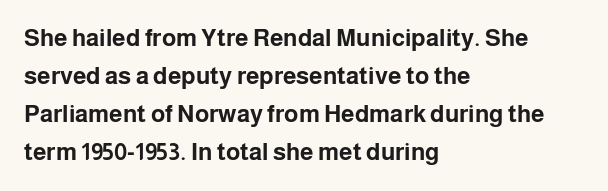
Any mark beneath the type? The region is blank. The letters stand upright; this is a roman face. The type is set solid horizontally, with unmodified tracking. Which margin do the lines hug? The left one — the right edge is uneven. The rendering uses a bold face; every stroke is thick and dark.
